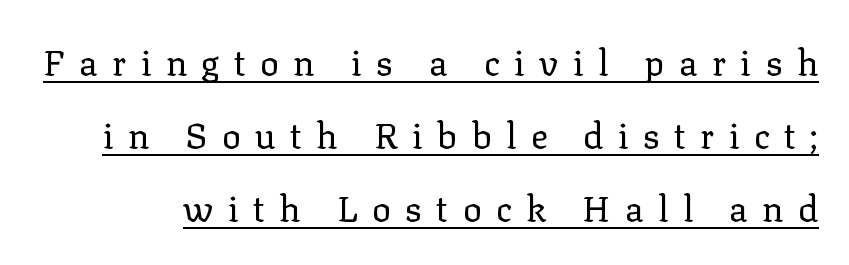
Note the varied advance widths — an 'i' is clearly narrower than an 'm'. Weight: regular or lighter. Type style note: has serifs. Vertical spacing — loose.
